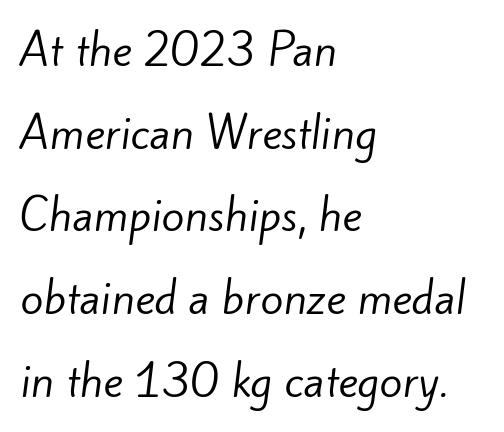
{"serif": "no", "bold": "no", "weight": "regular", "width": "normal", "stroke_contrast": "low", "x_height": "small", "monospaced": "no", "underline": "no", "align": "left", "line_spacing": "loose", "line_spacing_ratio": 1.97, "letter_spacing": "normal", "letter_spacing_em": 0.0, "glyph_px": 42}
